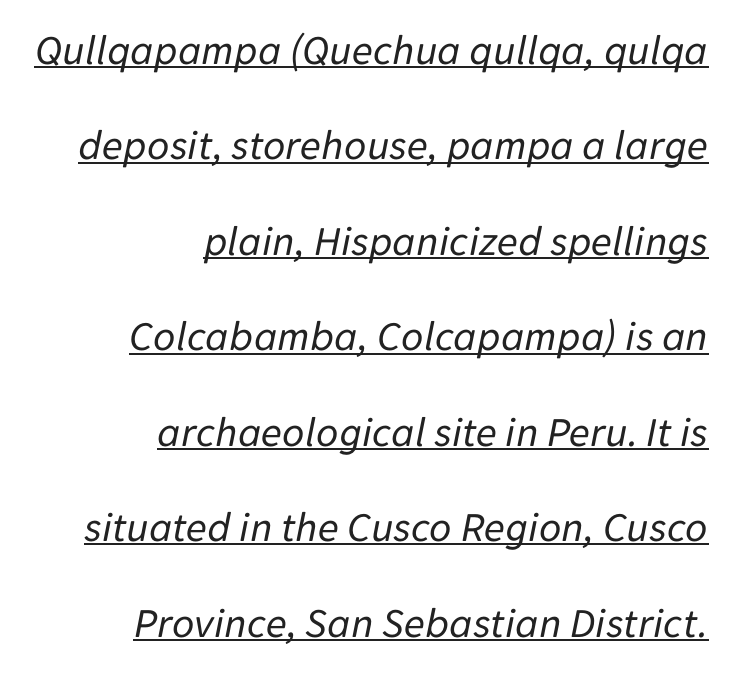
Q: Is the text bold? A: No.
Q: Is the text italic (slanted)? A: Yes, it leans right by about 11 degrees.
Q: Is the text underlined? A: Yes.
Q: How is the paragraph aligned? A: Right-aligned.
Q: Is the spacing between letters normal or unusually wide? A: Normal.
Q: Is the spacing between lines tight, normal or loose? A: Loose.
Q: Width (condensed, normal, or wide)? A: Normal.
Q: Stroke contrast? A: Low.
Q: x-height? A: Medium.
Q: Monospaced? A: No.
